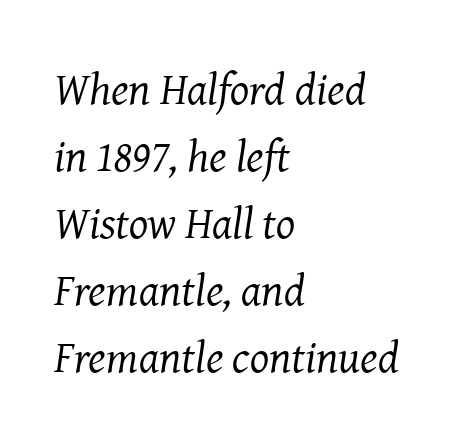
The image shows 45 px regular-weight serif type, italic (leaning right); set left-aligned, normal line spacing (1.49x), normal letter spacing, not underlined; medium stroke contrast and a medium x-height.
